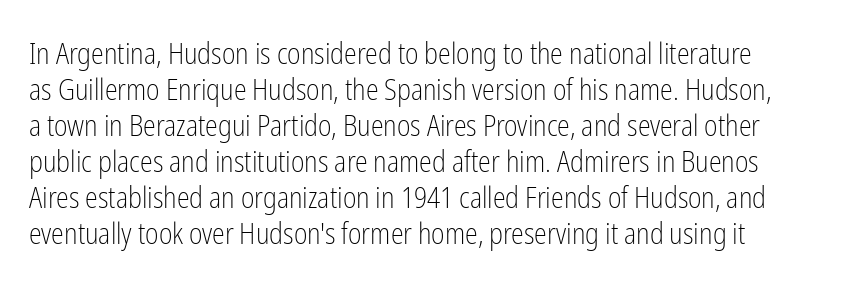
The image shows 29 px light, condensed sans-serif type, upright; set left-aligned, line spacing 1.24x, normal letter spacing, not underlined; low stroke contrast and a medium x-height.
